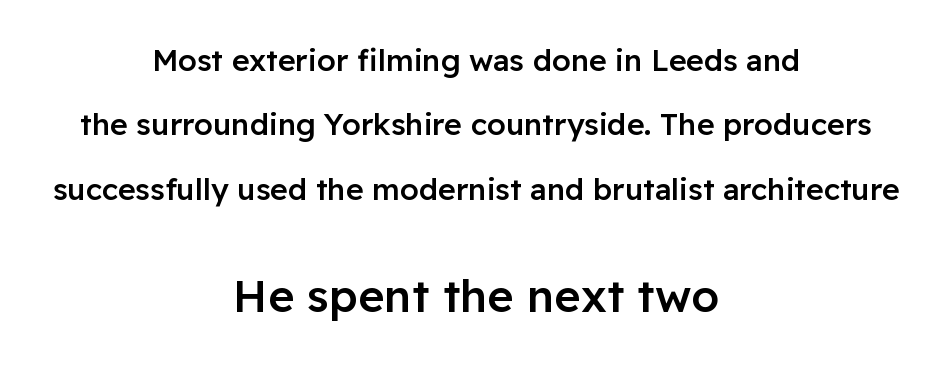
{"serif": "no", "italic": "no", "bold": "semi", "weight": "semibold", "width": "normal", "stroke_contrast": "low", "x_height": "medium", "monospaced": "no", "underline": "no", "align": "center", "line_spacing": "loose", "line_spacing_ratio": 2.15, "letter_spacing": "normal", "letter_spacing_em": 0.0, "larger_block": "second", "size_ratio": 1.5, "glyph_px": 45}
